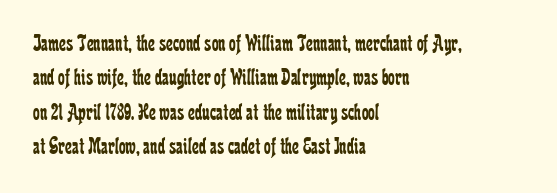
The image shows 24 px text type, upright; set left-aligned, normal line spacing (1.43x), normal letter spacing, not underlined.
